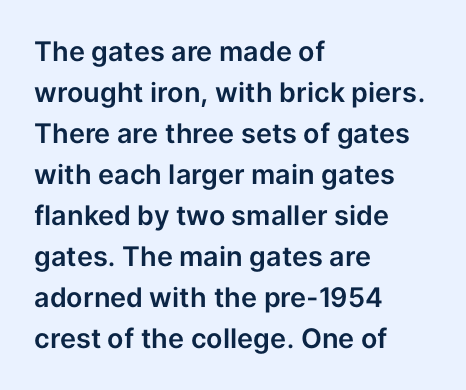
{"italic": "no", "underline": "no", "align": "left", "line_spacing": "normal", "line_spacing_ratio": 1.52, "letter_spacing": "normal", "letter_spacing_em": 0.0, "glyph_px": 27}
